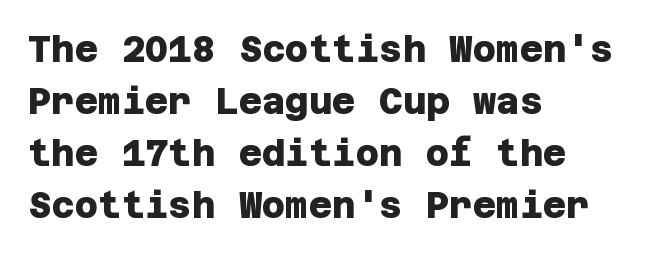
Grotesque or geometric, the face here clearly has no serifs. Compared with an ordinary text face, these strokes are far heavier — a full bold. The vertical gap from one line to the next is medium. The ragged edge is on the right, which tells us the setting is flush left. The gap between lines stays unmarked. The horizontal fit of the characters is conventional and even.
